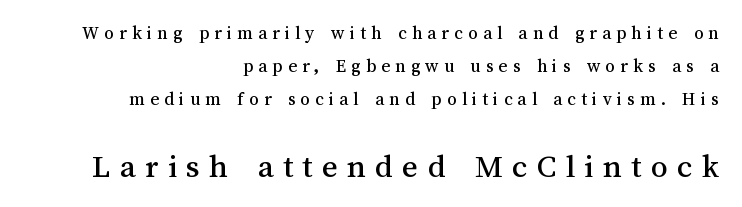
{"italic": "no", "width": "normal", "stroke_contrast": "medium", "x_height": "medium", "monospaced": "no", "underline": "no", "align": "right", "line_spacing_ratio": 1.73, "letter_spacing": "wide", "letter_spacing_em": 0.27, "larger_block": "second", "size_ratio": 1.79, "glyph_px": 34}
